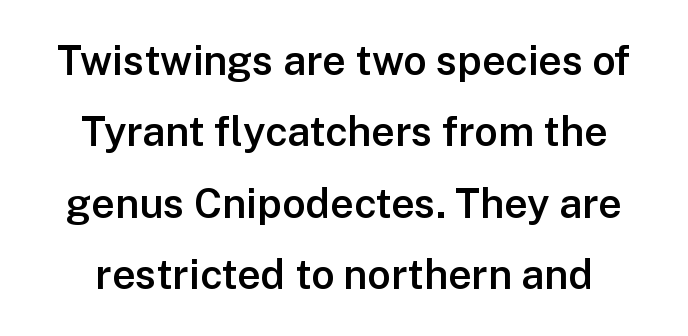
Q: Is the text bold? A: Semi-bold.
Q: Is the text italic (slanted)? A: No, it is upright.
Q: Is the typeface a serif or a sans-serif typeface? A: Sans-serif.
Q: Is the text underlined? A: No.
Q: Is the spacing between letters normal or unusually wide? A: Normal.
Q: Width (condensed, normal, or wide)? A: Normal.
Q: Stroke contrast? A: Low.
Q: x-height? A: Medium.
Q: Monospaced? A: No.
